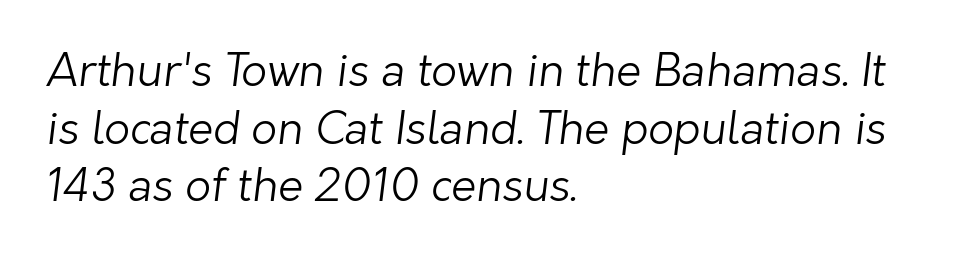
{"serif": "no", "bold": "no", "weight": "light", "width": "normal", "stroke_contrast": "low", "x_height": "medium", "monospaced": "no", "underline": "no", "align": "left", "line_spacing": "normal", "line_spacing_ratio": 1.28, "letter_spacing": "normal", "letter_spacing_em": 0.0, "glyph_px": 45}
